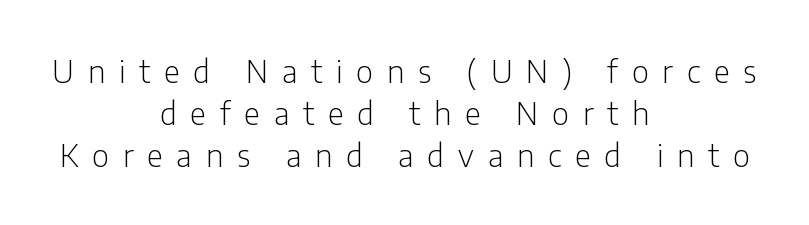
Horizontally, the lines are justified to the midpoint only. This reads as an unemphasized weight, regular at the heaviest. Rendered with straight, roman letterforms. Note the varied advance widths — an 'i' is clearly narrower than an 'm'. Lines of text with bare space underneath.
